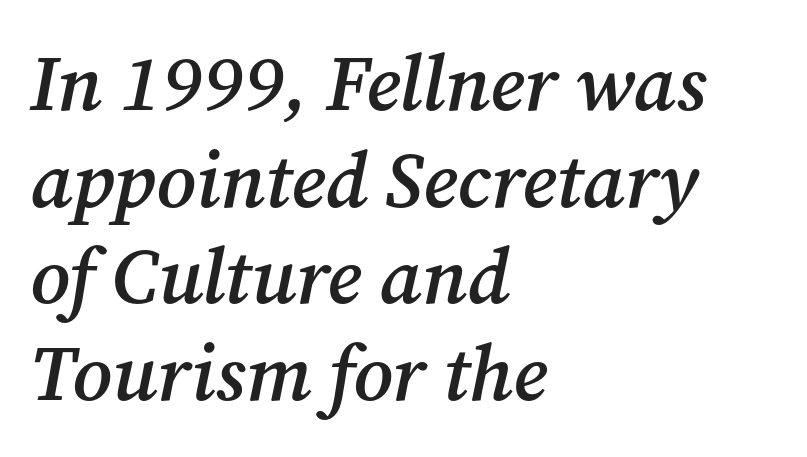
Q: Is the text bold? A: Semi-bold.
Q: Is the text italic (slanted)? A: Yes, it leans right by about 12 degrees.
Q: Is the typeface a serif or a sans-serif typeface? A: Serif.
Q: Is the text underlined? A: No.
Q: How is the paragraph aligned? A: Left-aligned.
Q: Is the spacing between letters normal or unusually wide? A: Normal.
Q: Width (condensed, normal, or wide)? A: Normal.
Q: Stroke contrast? A: Medium.
Q: x-height? A: Medium.
Q: Monospaced? A: No.
